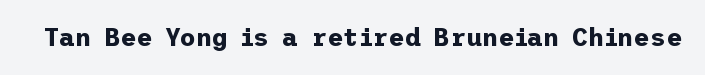
The image shows 25 px bold type, upright; set normal letter spacing, not underlined.
